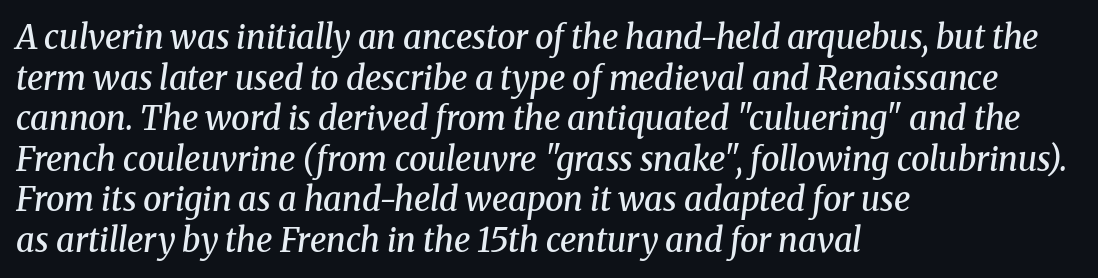
Where is the straight margin? On the left. The characters look somewhat weighty, a semibold short of true bold. Look at the bottom of the vertical strokes: they flare into serifs here. This rendering features lettering with no underline. Would a proofreader flag this as italicized? Yes.
